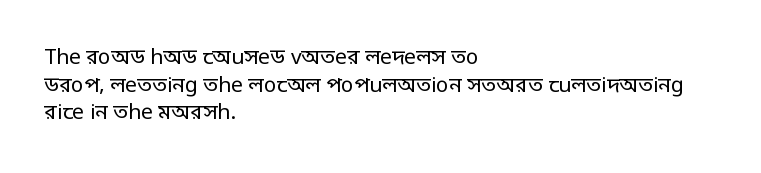
The image shows 21 px text type, upright; set left-aligned, normal line spacing (1.31x), normal letter spacing, not underlined.
